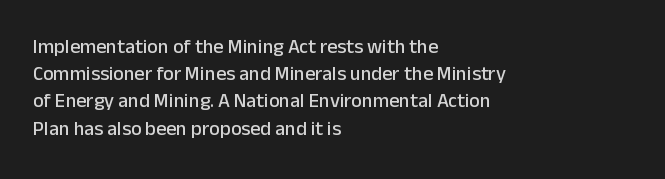
{"italic": "no", "underline": "no", "align": "left", "line_spacing": "normal", "line_spacing_ratio": 1.36, "letter_spacing": "normal", "letter_spacing_em": 0.0, "glyph_px": 20}
